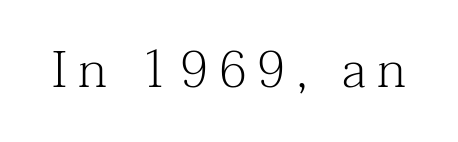
Lines of text with bare space underneath. Observe the serifs anchoring each vertical stroke in this sample. Posture: straight, roman, zero tilt. Students, note that the glyphs here are deliberately spaced far apart. The letters advance in unequal steps, a hallmark of proportional type. Compared with a typical body face, this is equally light or lighter still.
